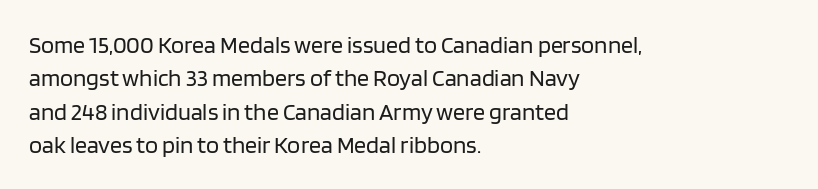
{"italic": "no", "bold": "no", "underline": "no", "align": "left", "line_spacing": "normal", "line_spacing_ratio": 1.39, "letter_spacing": "normal", "letter_spacing_em": 0.0, "glyph_px": 24}
